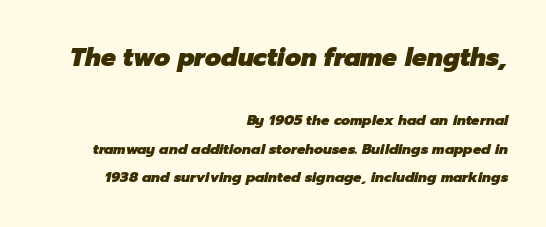
Q: Is the text bold? A: Yes.
Q: Is the text italic (slanted)? A: Yes, it leans right by about 12 degrees.
Q: Is the text underlined? A: No.
Q: How is the paragraph aligned? A: Right-aligned.
Q: Is the spacing between letters normal or unusually wide? A: Normal.
Q: Is the spacing between lines tight, normal or loose? A: Loose.
Q: Which block of text is set in a larger size, the first (top) or the second (bottom)? A: The first (top) one.
